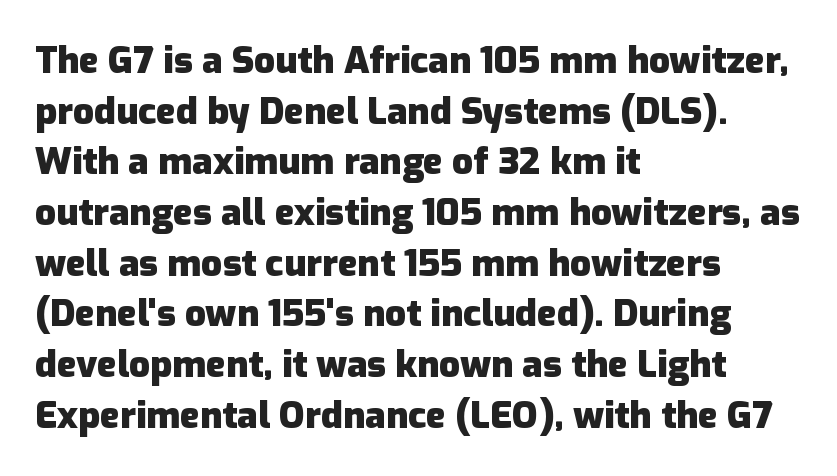
The image shows 37 px heavy sans-serif type, upright; set left-aligned, normal line spacing (1.37x), normal letter spacing, not underlined; low stroke contrast and a medium x-height.
